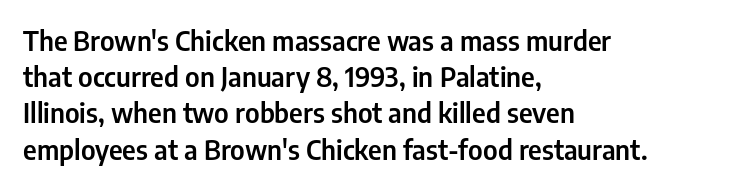
A normal amount of white space separates one row of letters from the next. Rendered with straight, roman letterforms. Rule under the text: the space is simply empty. Glyph-to-glyph distance matches everyday printed text. Horizontal alignment here is leftward, the default for most running prose.
